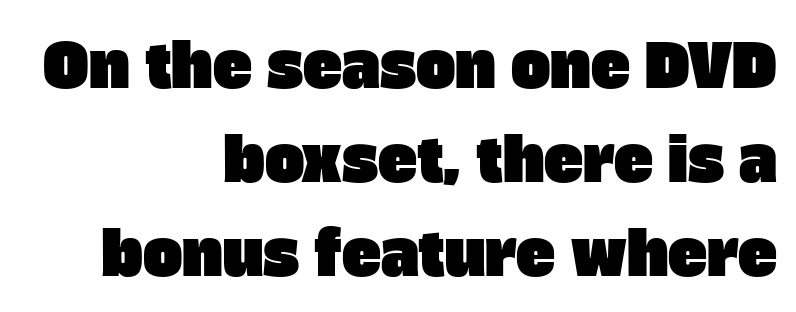
{"serif": "no", "width": "normal", "stroke_contrast": "low", "x_height": "large", "monospaced": "no", "underline": "no", "align": "right", "line_spacing": "normal", "line_spacing_ratio": 1.59, "letter_spacing": "normal", "letter_spacing_em": 0.0, "glyph_px": 59}
